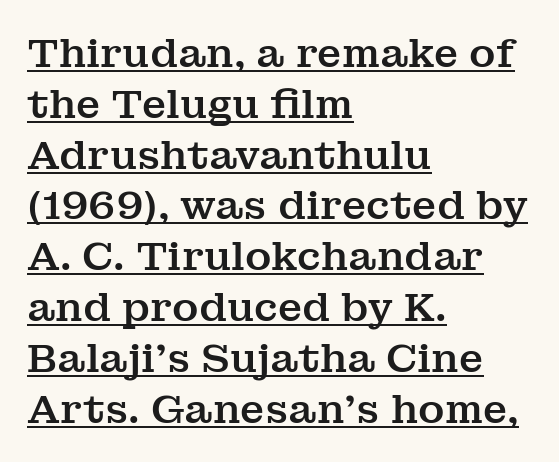
The image shows 40 px serif type, upright; set left-aligned, normal line spacing (1.27x), normal letter spacing, underlined; medium stroke contrast and a medium x-height.
